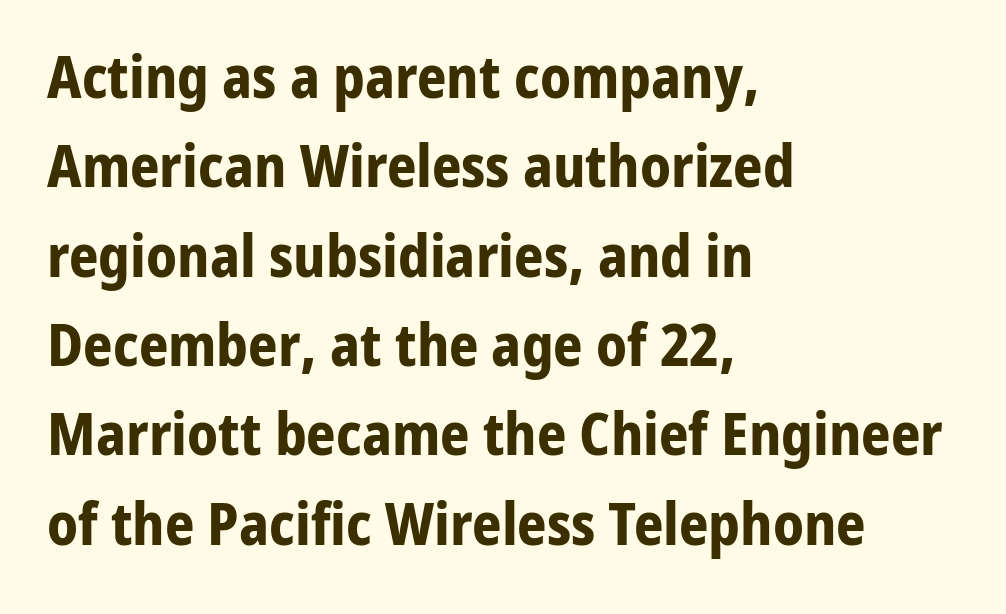
Q: Is the text bold? A: Yes.
Q: Is the text italic (slanted)? A: No, it is upright.
Q: Is the typeface a serif or a sans-serif typeface? A: Sans-serif.
Q: Is the text underlined? A: No.
Q: How is the paragraph aligned? A: Left-aligned.
Q: Is the spacing between letters normal or unusually wide? A: Normal.
Q: Is the spacing between lines tight, normal or loose? A: Normal.
Q: Width (condensed, normal, or wide)? A: Normal.
Q: Stroke contrast? A: Low.
Q: x-height? A: Medium.
Q: Monospaced? A: No.
